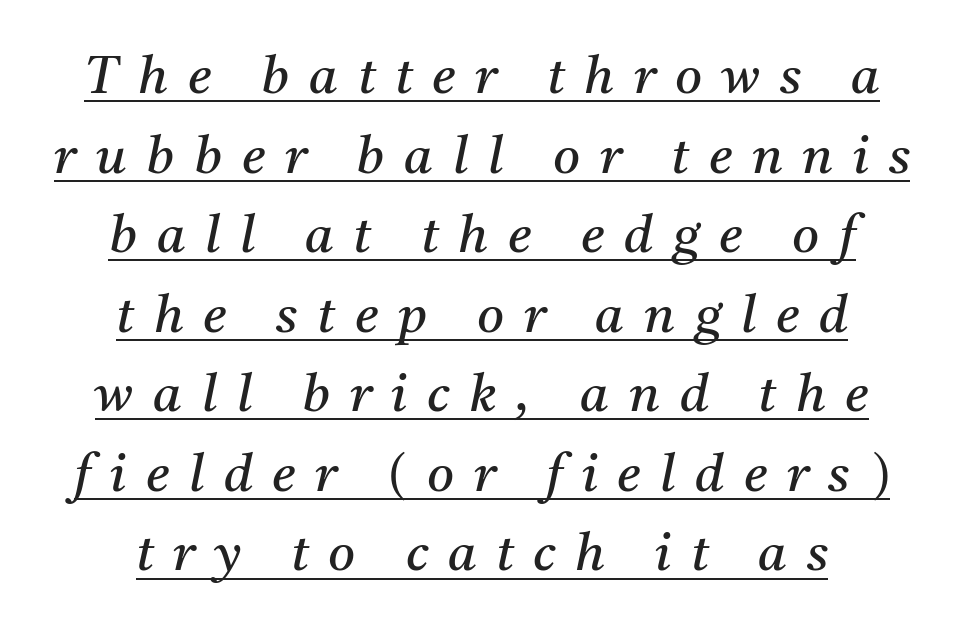
The image shows 52 px regular-weight serif type, italic (leaning right); set normal line spacing (1.53x), unusually wide letter spacing (+0.38 em), underlined; medium stroke contrast and a medium x-height.
